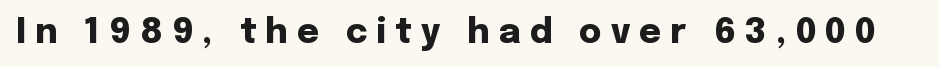
{"serif": "no", "italic": "no", "bold": "yes", "weight": "heavy", "width": "normal", "stroke_contrast": "low", "x_height": "medium", "monospaced": "no", "underline": "no", "letter_spacing": "wide", "letter_spacing_em": 0.27, "glyph_px": 34}
